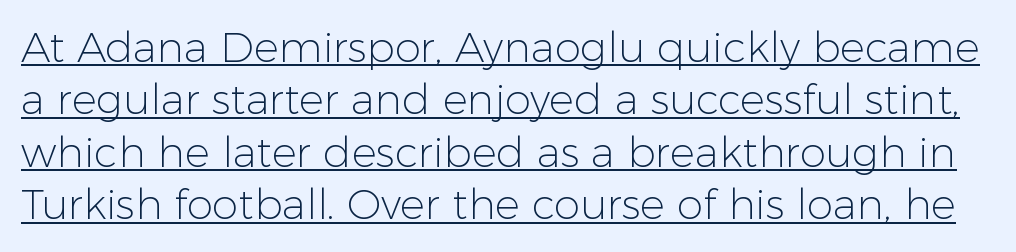
Q: Is the text bold? A: No.
Q: Is the text italic (slanted)? A: No, it is upright.
Q: Is the typeface a serif or a sans-serif typeface? A: Sans-serif.
Q: Is the text underlined? A: Yes.
Q: Is the spacing between letters normal or unusually wide? A: Normal.
Q: Is the spacing between lines tight, normal or loose? A: Normal.
Q: Width (condensed, normal, or wide)? A: Normal.
Q: Stroke contrast? A: Low.
Q: x-height? A: Medium.
Q: Monospaced? A: No.
